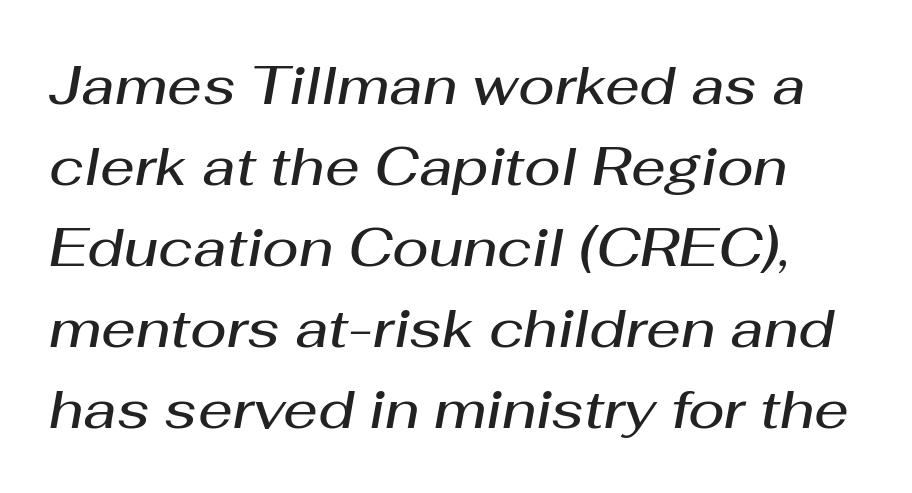
This rendering leaves character spacing at its baseline value. You could not count columns in this text — the font is proportionally spaced. Line spacing here is normal. Underline: absent. Does the weight exceed regular? Yes, but only to semibold.
